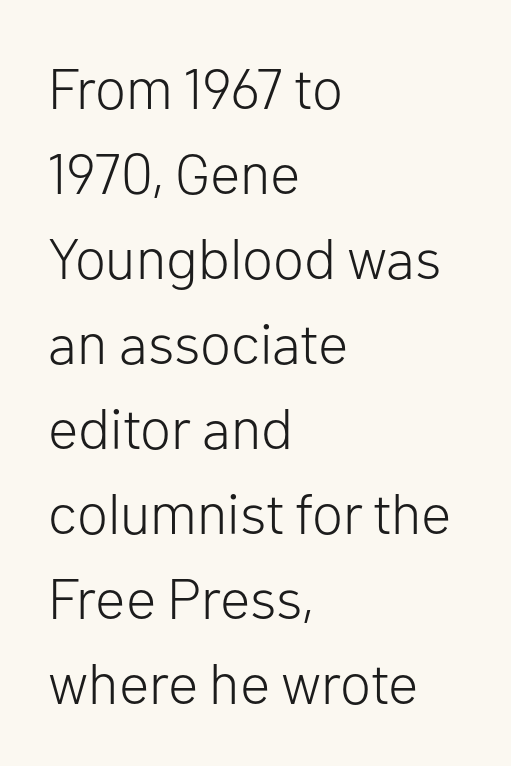
{"serif": "no", "italic": "no", "bold": "no", "weight": "light", "width": "normal", "stroke_contrast": "low", "x_height": "medium", "monospaced": "no", "underline": "no", "align": "left", "line_spacing": "normal", "line_spacing_ratio": 1.49, "letter_spacing": "normal", "letter_spacing_em": 0.0, "glyph_px": 57}
